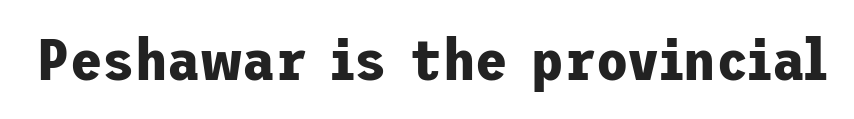
Q: Is the text bold? A: Yes.
Q: Is the text italic (slanted)? A: No, it is upright.
Q: Is the typeface a serif or a sans-serif typeface? A: Sans-serif.
Q: Is the text underlined? A: No.
Q: Is the spacing between letters normal or unusually wide? A: Normal.
Q: Width (condensed, normal, or wide)? A: Normal.
Q: Stroke contrast? A: Low.
Q: x-height? A: Medium.
